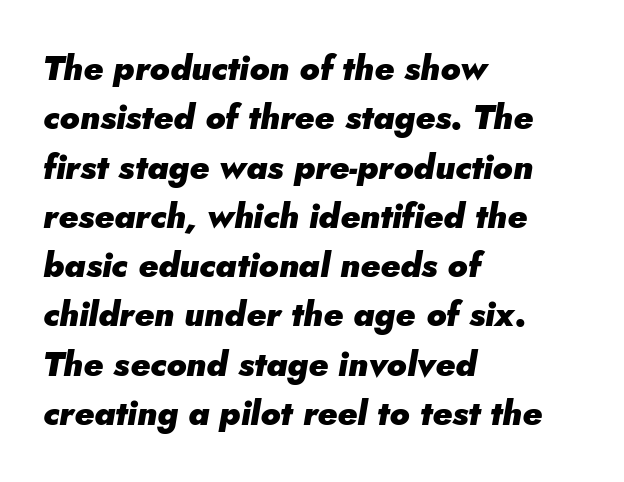
These lines are set flush left with a ragged right edge. The letters advance in unequal steps, a hallmark of proportional type. Normally led — the rows are evenly, conventionally spaced. As a designer I'd log this as weight 700, bold. Nobody drew a line under any word here.
